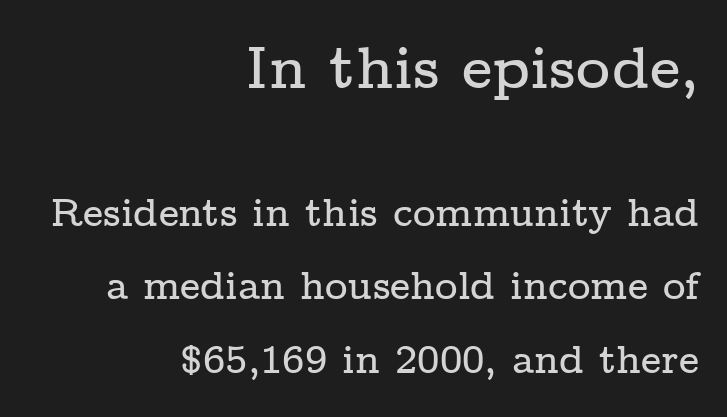
Q: Is the text italic (slanted)? A: No, it is upright.
Q: Is the typeface a serif or a sans-serif typeface? A: Serif.
Q: Is the text underlined? A: No.
Q: How is the paragraph aligned? A: Right-aligned.
Q: Is the spacing between letters normal or unusually wide? A: Normal.
Q: Which block of text is set in a larger size, the first (top) or the second (bottom)? A: The first (top) one.
Q: Width (condensed, normal, or wide)? A: Wide.
Q: Stroke contrast? A: Low.
Q: x-height? A: Medium.
Q: Monospaced? A: No.
